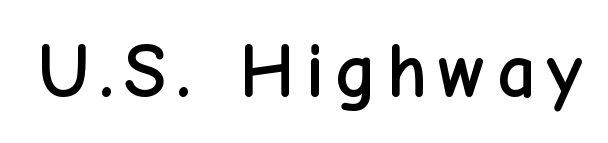
The image shows 78 px sans-serif type, upright; set not underlined; low stroke contrast and a medium x-height.
